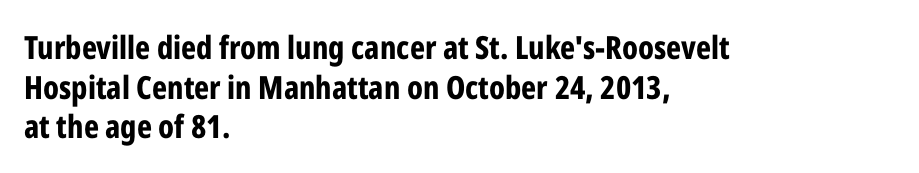
Q: Is the text bold? A: Yes.
Q: Is the text italic (slanted)? A: No, it is upright.
Q: Is the typeface a serif or a sans-serif typeface? A: Sans-serif.
Q: Is the text underlined? A: No.
Q: How is the paragraph aligned? A: Left-aligned.
Q: Is the spacing between letters normal or unusually wide? A: Normal.
Q: Width (condensed, normal, or wide)? A: Condensed.
Q: Stroke contrast? A: Low.
Q: x-height? A: Medium.
Q: Monospaced? A: No.
